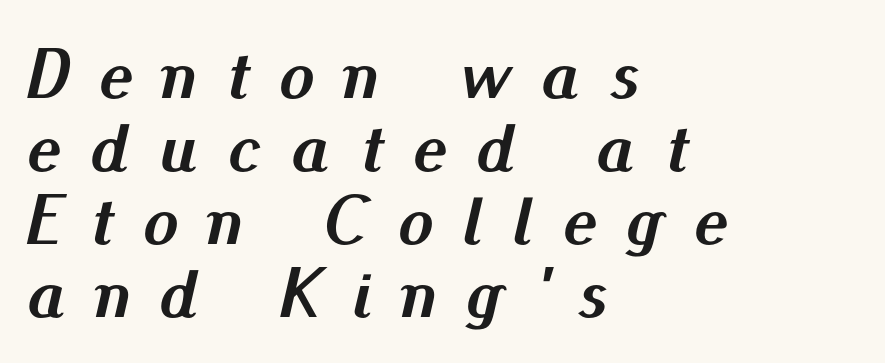
The image shows 71 px semibold type, italic (leaning right); set left-aligned, tight line spacing (1.03x), unusually wide letter spacing (+0.42 em), not underlined; medium stroke contrast and a small x-height.
